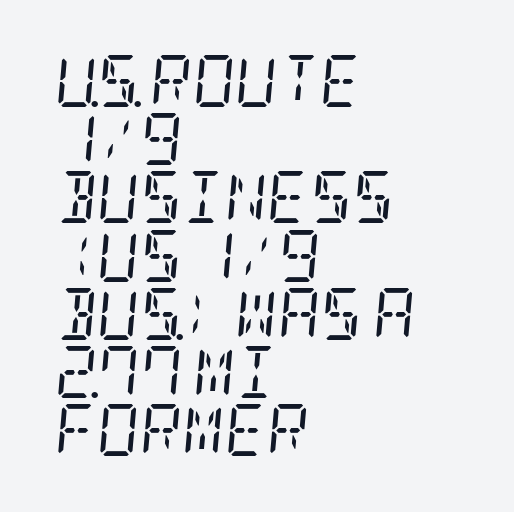
Q: Is the text bold? A: No.
Q: Is the text italic (slanted)? A: Yes, it leans right by about 5 degrees.
Q: Is the typeface a serif or a sans-serif typeface? A: Serif.
Q: Is the text underlined? A: No.
Q: How is the paragraph aligned? A: Left-aligned.
Q: Is the spacing between letters normal or unusually wide? A: Normal.
Q: Is the spacing between lines tight, normal or loose? A: Tight.
Q: Width (condensed, normal, or wide)? A: Condensed.
Q: Stroke contrast? A: Low.
Q: x-height? A: Large.
